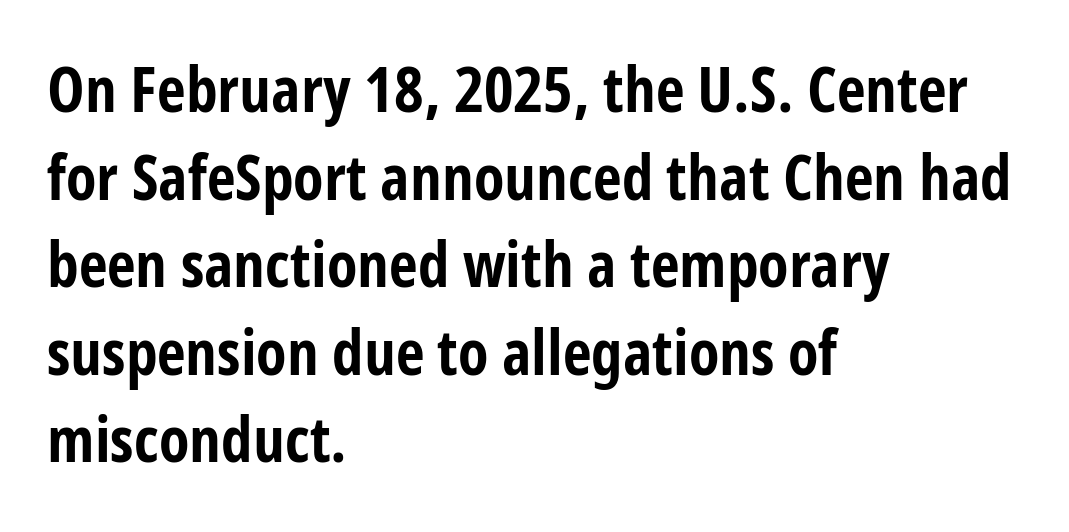
The image shows 63 px bold, condensed sans-serif type, upright; set left-aligned, normal line spacing (1.39x), normal letter spacing, not underlined; low stroke contrast and a medium x-height.
